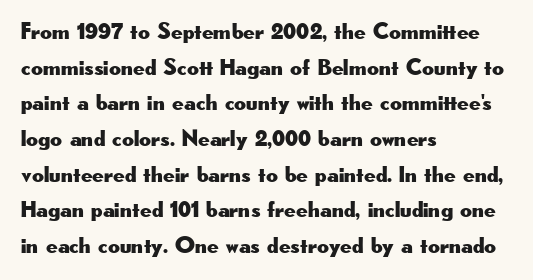
{"italic": "no", "underline": "no", "align": "left", "line_spacing": "normal", "line_spacing_ratio": 1.55, "letter_spacing": "normal", "letter_spacing_em": 0.0, "glyph_px": 23}
